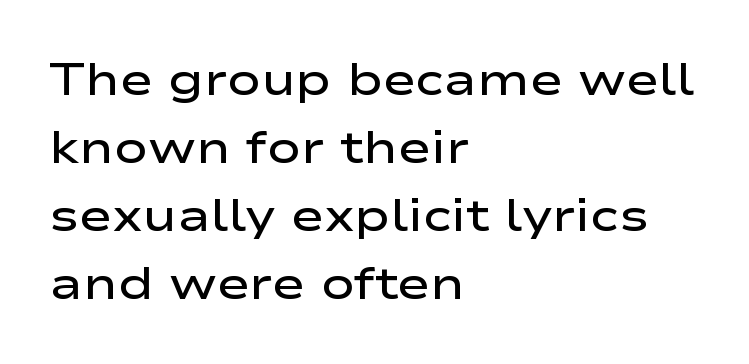
The image shows 45 px semibold, wide sans-serif type, upright; set left-aligned, normal line spacing (1.51x), normal letter spacing, not underlined; low stroke contrast and a medium x-height.
